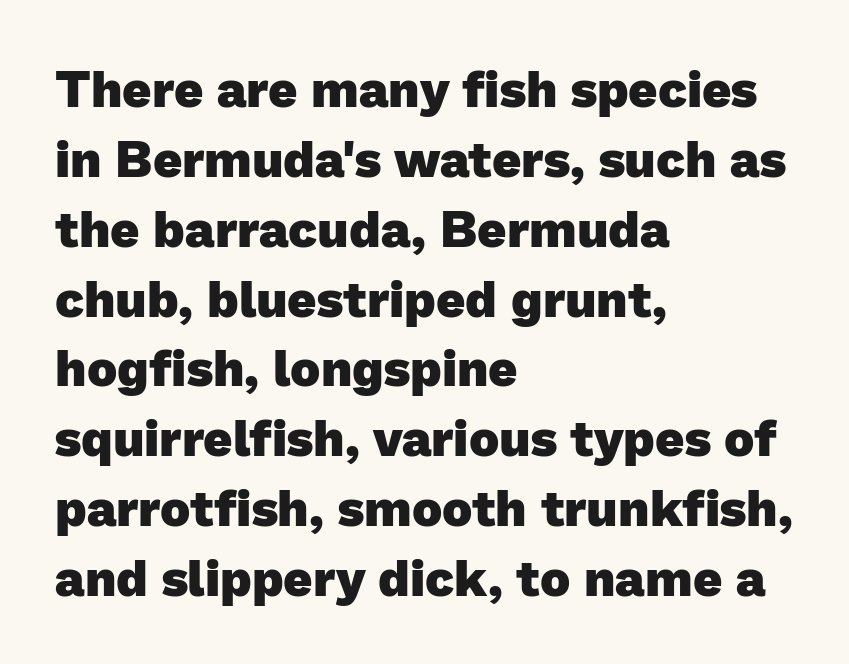
Each new line begins a customary step beneath the previous one. Unmarked baselines from the first word to the last. The horizontal fit of the characters is conventional and even. The rag falls on the right side of this text block. Spacing verdict: proportional, widths tailored to each character. Each letter's strokes conclude bluntly, with no projecting serifs.
